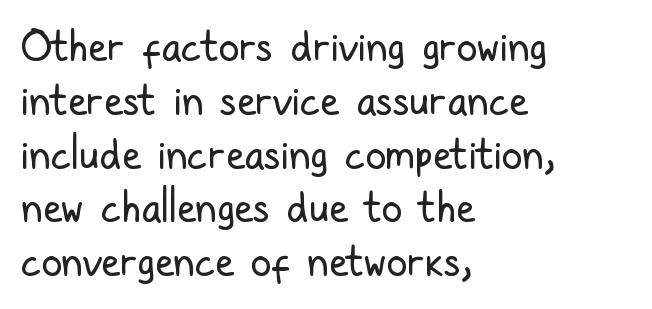
{"serif": "no", "italic": "no", "bold": "no", "weight": "regular", "width": "condensed", "stroke_contrast": "low", "x_height": "medium", "monospaced": "no", "underline": "no", "align": "left", "line_spacing": "normal", "line_spacing_ratio": 1.28, "letter_spacing": "normal", "letter_spacing_em": 0.0, "glyph_px": 42}
